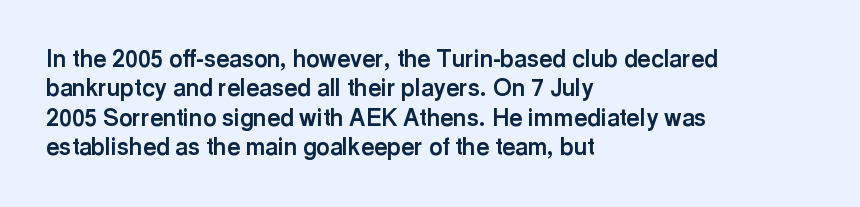
Q: Is the text bold? A: Yes.
Q: Is the text italic (slanted)? A: No, it is upright.
Q: Is the text underlined? A: No.
Q: How is the paragraph aligned? A: Left-aligned.
Q: Is the spacing between letters normal or unusually wide? A: Normal.
Q: Is the spacing between lines tight, normal or loose? A: Normal.
